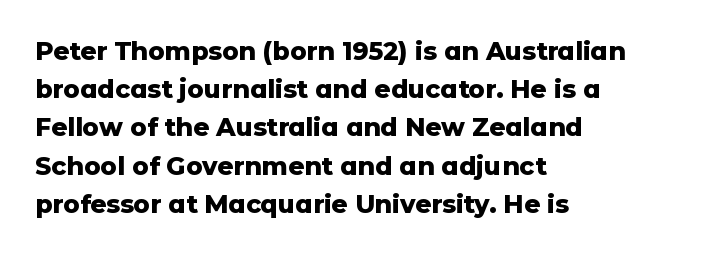
Q: Is the text bold? A: Yes.
Q: Is the text italic (slanted)? A: No, it is upright.
Q: Is the text underlined? A: No.
Q: How is the paragraph aligned? A: Left-aligned.
Q: Is the spacing between letters normal or unusually wide? A: Normal.
Q: Is the spacing between lines tight, normal or loose? A: Normal.
